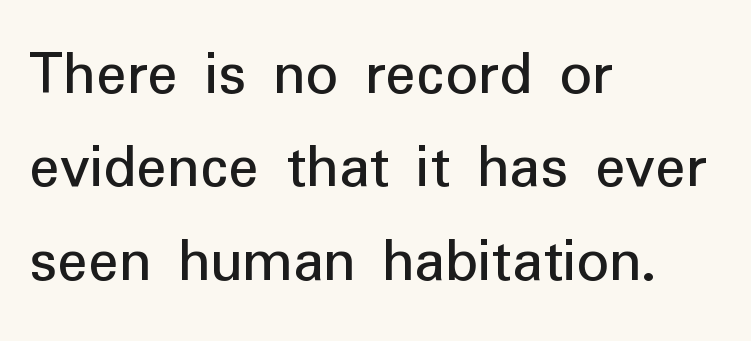
The type is set solid horizontally, with unmodified tracking. The words here are not underlined. This is the regular roman posture of the typeface. On a weight scale, this lands at 450 or below. Each letter keeps its own natural width here, so spacing adapts to shape. The space between consecutive lines is moderate.
